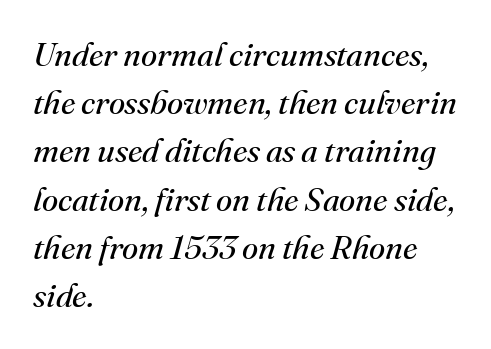
Q: Is the text bold? A: No.
Q: Is the text italic (slanted)? A: Yes, it leans right by about 16 degrees.
Q: Is the typeface a serif or a sans-serif typeface? A: Serif.
Q: Is the text underlined? A: No.
Q: How is the paragraph aligned? A: Left-aligned.
Q: Is the spacing between letters normal or unusually wide? A: Normal.
Q: Is the spacing between lines tight, normal or loose? A: Normal.
Q: Width (condensed, normal, or wide)? A: Normal.
Q: Stroke contrast? A: Medium.
Q: x-height? A: Small.
Q: Monospaced? A: No.
